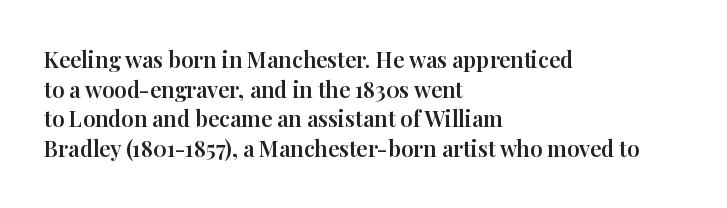
The image shows 22 px text type, upright; set left-aligned, normal line spacing (1.35x), normal letter spacing, not underlined.
